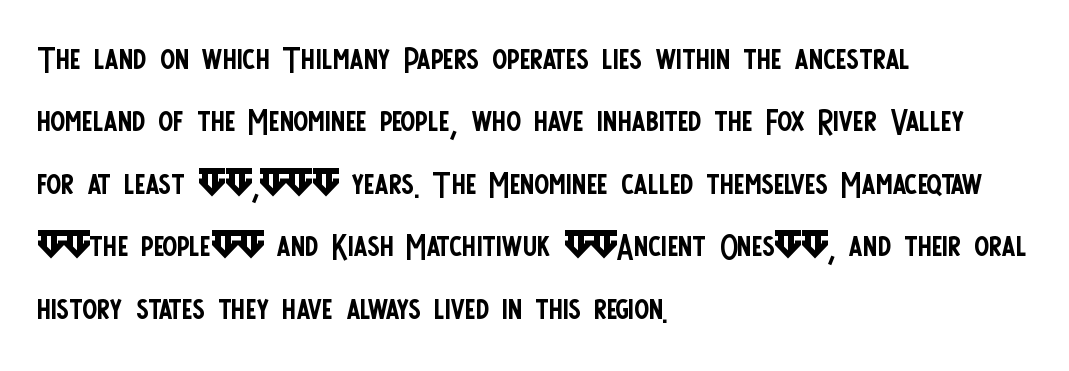
Q: Is the text bold? A: No.
Q: Is the text italic (slanted)? A: No, it is upright.
Q: Is the typeface a serif or a sans-serif typeface? A: Sans-serif.
Q: Is the text underlined? A: No.
Q: How is the paragraph aligned? A: Left-aligned.
Q: Is the spacing between letters normal or unusually wide? A: Normal.
Q: Is the spacing between lines tight, normal or loose? A: Normal.
Q: Width (condensed, normal, or wide)? A: Condensed.
Q: Stroke contrast? A: Low.
Q: x-height? A: Large.
Q: Monospaced? A: No.
